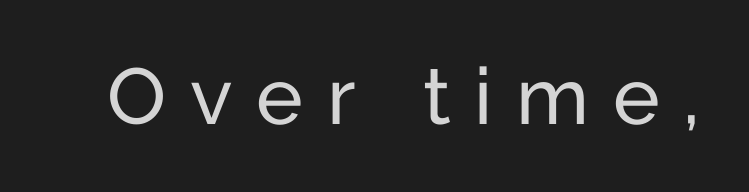
Q: Is the text italic (slanted)? A: No, it is upright.
Q: Is the typeface a serif or a sans-serif typeface? A: Sans-serif.
Q: Is the text underlined? A: No.
Q: Is the spacing between letters normal or unusually wide? A: Unusually wide.
Q: Width (condensed, normal, or wide)? A: Normal.
Q: Stroke contrast? A: Low.
Q: x-height? A: Medium.
Q: Monospaced? A: No.
